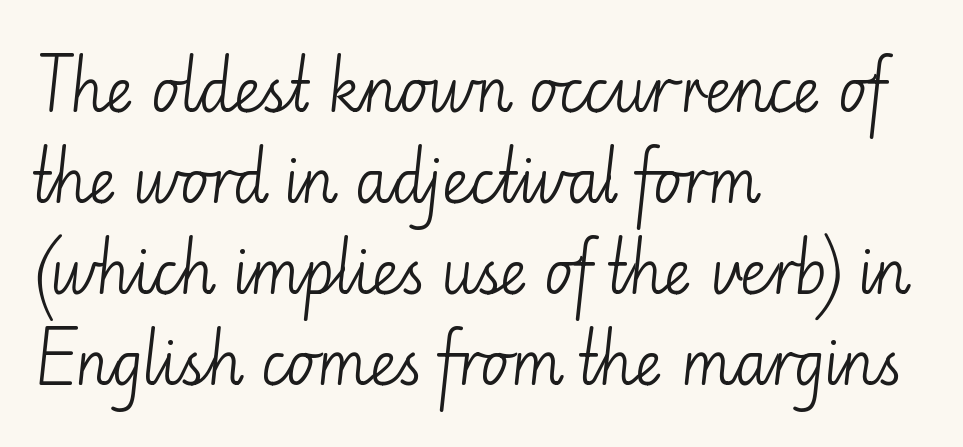
{"serif": "no", "bold": "no", "weight": "light", "width": "normal", "stroke_contrast": "low", "x_height": "small", "monospaced": "no", "underline": "no", "align": "left", "line_spacing": "normal", "line_spacing_ratio": 1.54, "letter_spacing": "normal", "letter_spacing_em": 0.0, "glyph_px": 59}
